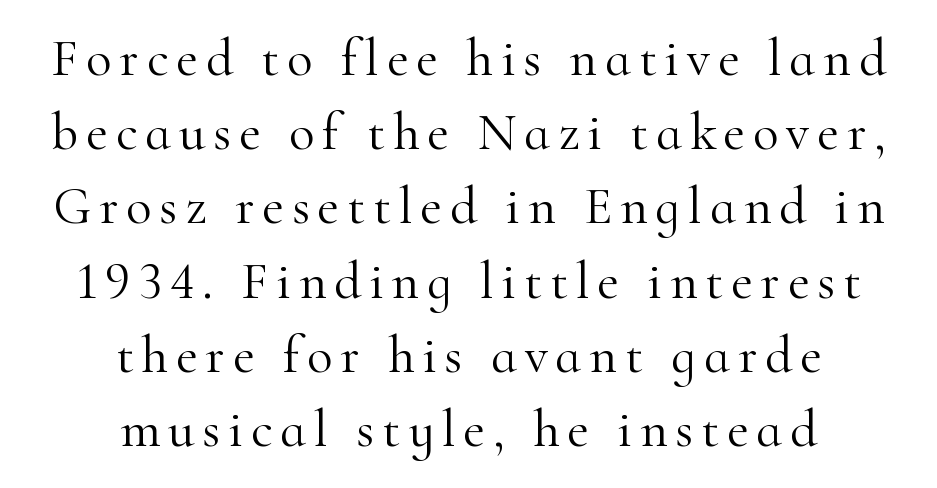
Do the characters align in a grid? No, the font is proportional. Line starts and ends both wander, symmetrically. The vertical gap from one line to the next is medium. Glance below the letters and you will spot only blank space. Classification — serif.
